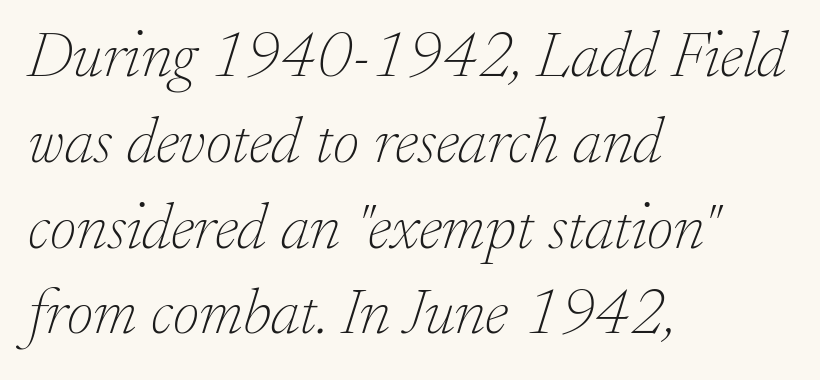
The image shows 65 px thin serif type, italic (leaning right); set left-aligned, normal line spacing (1.32x), normal letter spacing, not underlined; low stroke contrast and a small x-height.
